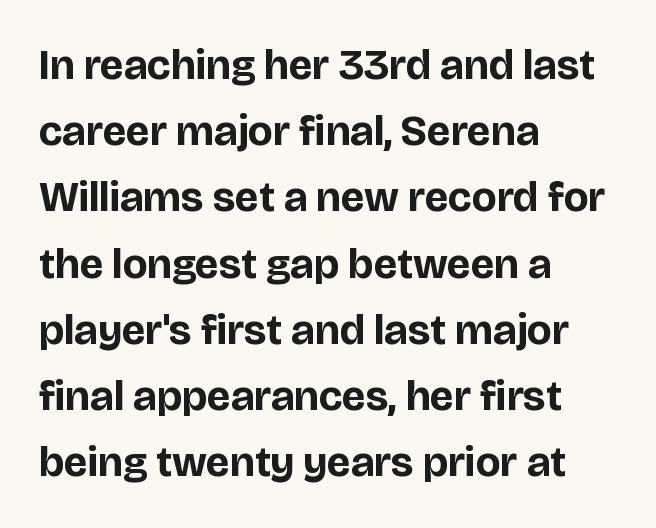
Q: Is the text bold? A: Yes.
Q: Is the text italic (slanted)? A: No, it is upright.
Q: Is the typeface a serif or a sans-serif typeface? A: Sans-serif.
Q: Is the text underlined? A: No.
Q: How is the paragraph aligned? A: Left-aligned.
Q: Is the spacing between letters normal or unusually wide? A: Normal.
Q: Is the spacing between lines tight, normal or loose? A: Normal.
Q: Width (condensed, normal, or wide)? A: Normal.
Q: Stroke contrast? A: Low.
Q: x-height? A: Large.
Q: Monospaced? A: No.
